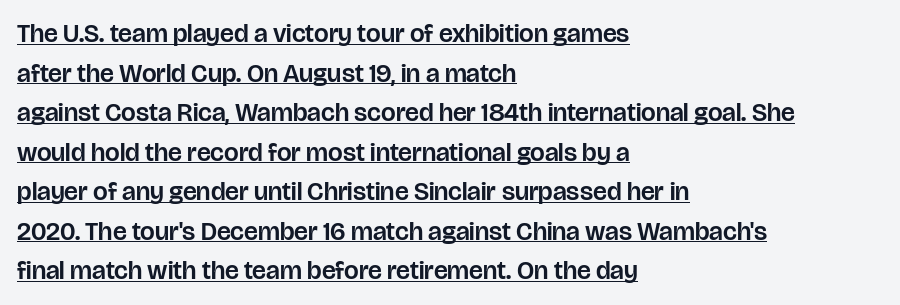
The image shows 26 px text type, upright; set left-aligned, normal line spacing (1.52x), normal letter spacing, underlined.
